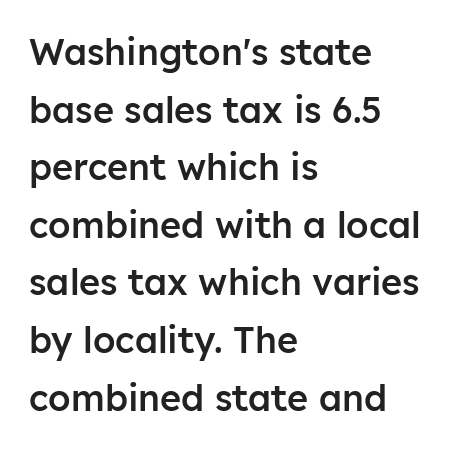
The image shows 36 px semibold sans-serif type, upright; set left-aligned, normal line spacing (1.6x), normal letter spacing, not underlined; low stroke contrast and a medium x-height.
